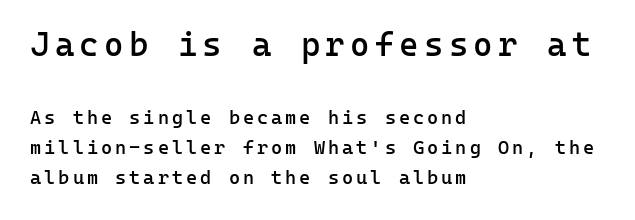
The image shows 33 px semibold sans-serif type, upright, monospaced; set left-aligned, normal line spacing (1.59x), not underlined; the first (top) block is 1.74x larger; low stroke contrast and a medium x-height.
